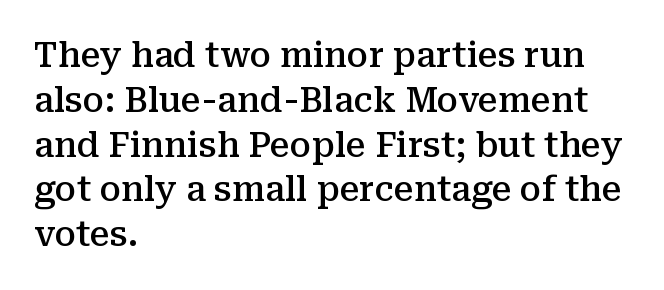
Q: Is the text bold? A: Semi-bold.
Q: Is the text italic (slanted)? A: No, it is upright.
Q: Is the typeface a serif or a sans-serif typeface? A: Serif.
Q: Is the text underlined? A: No.
Q: How is the paragraph aligned? A: Left-aligned.
Q: Is the spacing between letters normal or unusually wide? A: Normal.
Q: Is the spacing between lines tight, normal or loose? A: Normal.
Q: Width (condensed, normal, or wide)? A: Normal.
Q: Stroke contrast? A: Medium.
Q: x-height? A: Medium.
Q: Monospaced? A: No.
